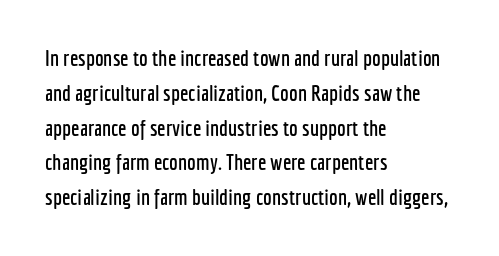
Q: Is the text italic (slanted)? A: No, it is upright.
Q: Is the text underlined? A: No.
Q: How is the paragraph aligned? A: Left-aligned.
Q: Is the spacing between letters normal or unusually wide? A: Normal.
Q: Is the spacing between lines tight, normal or loose? A: Normal.
